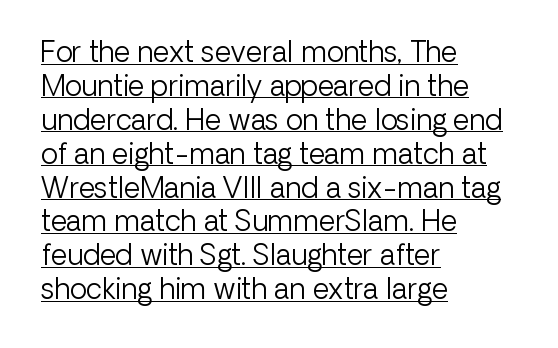
Heaviness? Minimal to ordinary, like unemphasized prose. The rendering uses natural spacing where letterforms have individual widths. The letters carry no serifs — their stems end cleanly without finishing strokes. Caption: lettering with a line underneath.
